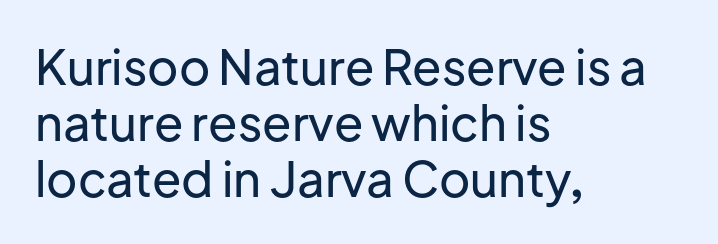
Q: Is the text italic (slanted)? A: No, it is upright.
Q: Is the typeface a serif or a sans-serif typeface? A: Sans-serif.
Q: Is the text underlined? A: No.
Q: How is the paragraph aligned? A: Left-aligned.
Q: Is the spacing between letters normal or unusually wide? A: Normal.
Q: Width (condensed, normal, or wide)? A: Normal.
Q: Stroke contrast? A: Low.
Q: x-height? A: Medium.
Q: Monospaced? A: No.
